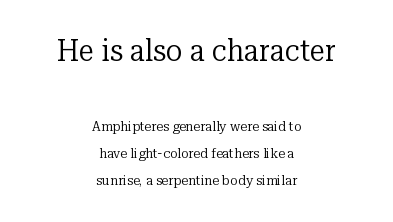
{"serif": "yes", "italic": "no", "bold": "no", "weight": "regular", "width": "normal", "stroke_contrast": "low", "x_height": "medium", "monospaced": "no", "underline": "no", "align": "center", "line_spacing": "loose", "line_spacing_ratio": 1.96, "letter_spacing": "normal", "letter_spacing_em": 0.0, "larger_block": "first", "size_ratio": 2.21, "glyph_px": 31}
